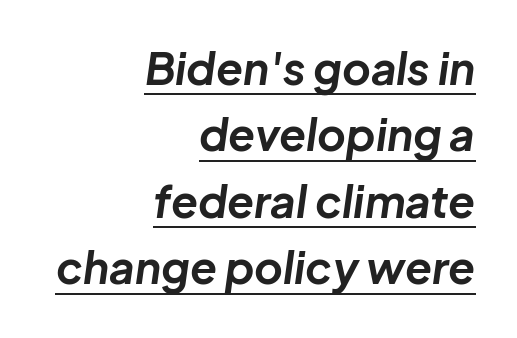
The image shows 44 px bold type, italic (leaning right); set right-aligned, normal line spacing (1.51x), normal letter spacing, underlined; low stroke contrast and a medium x-height.
